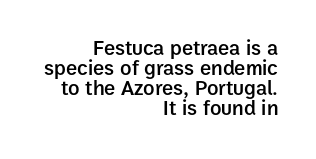
Nobody touched the tracking dial on this one. This rendering features lettering with no underline. As a designer I'd log this as weight 600, semibold. Notice how descenders almost collide with the ascenders below — that's tight leading. The letters stand straight up with perfectly vertical stems. The lines in this sample share a right terminus and differ only in where they begin.
